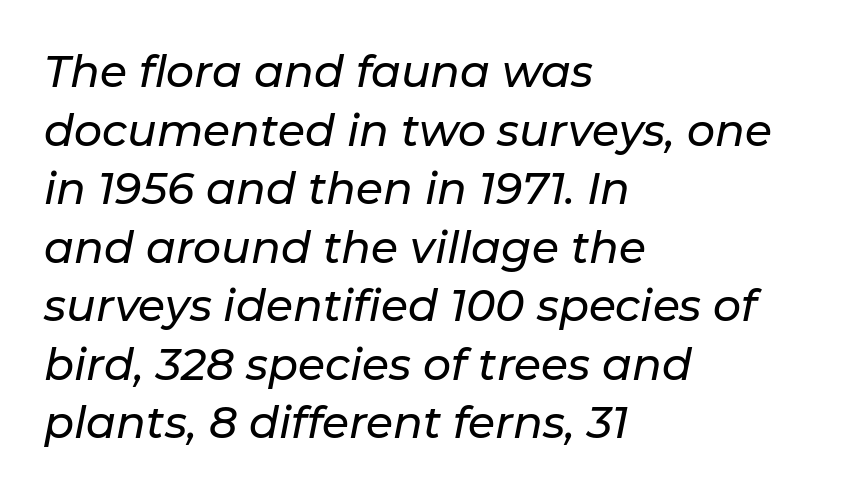
The specimen omits any rule beneath the text block's lines. Words appear dense and cohesive because spacing is normal. Typeset ragged right — the left edge is the straight one. The passage shown stacks its lines at a standard gap. Slanted lettering throughout. Each letter keeps its own natural width here, so spacing adapts to shape.
